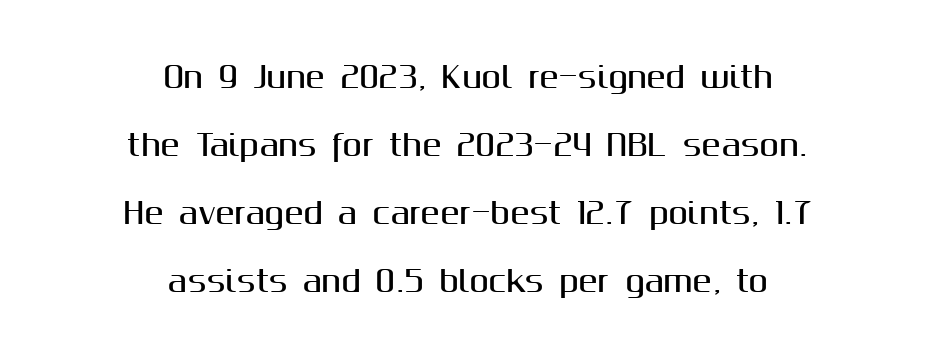
{"serif": "no", "italic": "no", "width": "normal", "stroke_contrast": "medium", "x_height": "medium", "monospaced": "no", "underline": "no", "align": "center", "line_spacing": "loose", "line_spacing_ratio": 2.34, "letter_spacing": "normal", "letter_spacing_em": 0.0, "glyph_px": 29}
